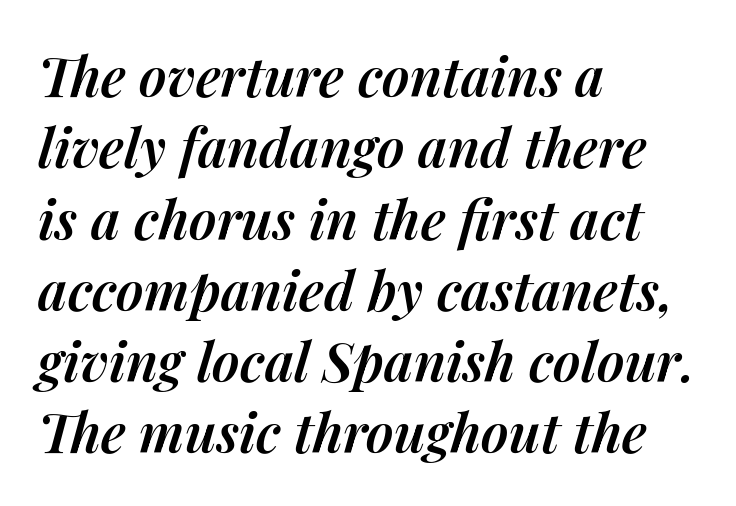
Is this a fixed-width face? No — the glyphs have proportional, varying widths. This rendering leaves character spacing at its baseline value. One-word summary of the alignment: left. Leading matches the norm, producing a regular column. Slanted lettering throughout. Unmarked baselines from the first word to the last.
